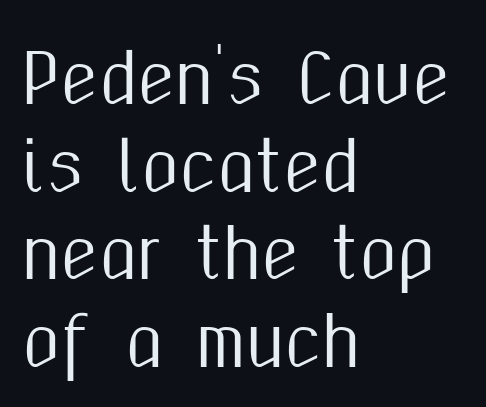
Q: Is the text italic (slanted)? A: No, it is upright.
Q: Is the typeface a serif or a sans-serif typeface? A: Sans-serif.
Q: Is the text underlined? A: No.
Q: How is the paragraph aligned? A: Left-aligned.
Q: Is the spacing between letters normal or unusually wide? A: Normal.
Q: Is the spacing between lines tight, normal or loose? A: Normal.
Q: Width (condensed, normal, or wide)? A: Condensed.
Q: Stroke contrast? A: Medium.
Q: x-height? A: Medium.
Q: Monospaced? A: No.
